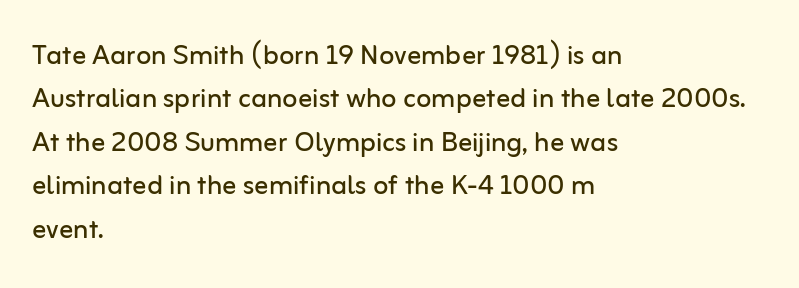
The line texture is even and compact thanks to regular tracking. Notice how the stems are strictly vertical — no italics here. Note: no serifs on the glyphs. Spacing verdict: proportional, widths tailored to each character. Has an underline been added? It has not. The text block is weighted toward the left margin, trailing off unevenly rightward.
